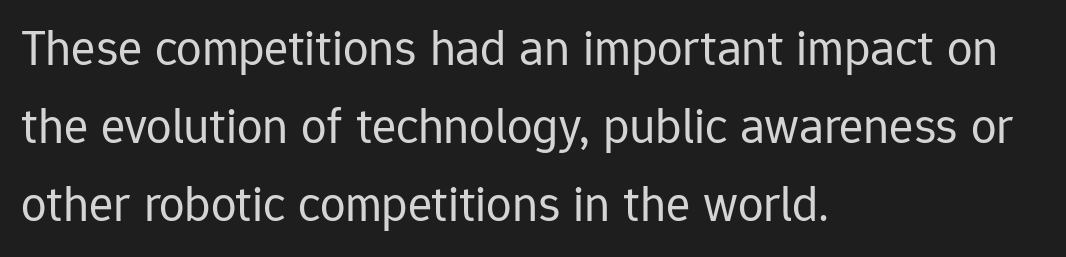
The image shows 51 px regular-weight sans-serif type, upright; set left-aligned, normal line spacing (1.53x), normal letter spacing, not underlined; low stroke contrast and a medium x-height.
